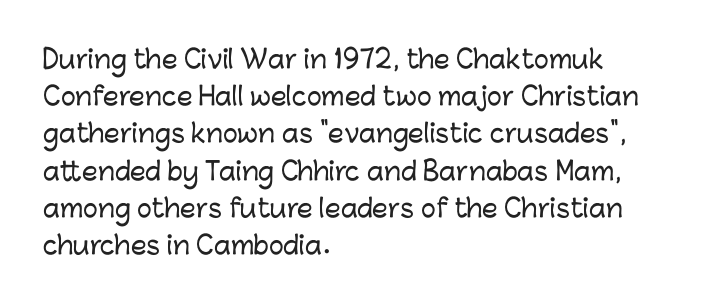
{"italic": "no", "underline": "no", "align": "left", "line_spacing": "normal", "line_spacing_ratio": 1.49, "letter_spacing": "normal", "letter_spacing_em": 0.0, "glyph_px": 25}
